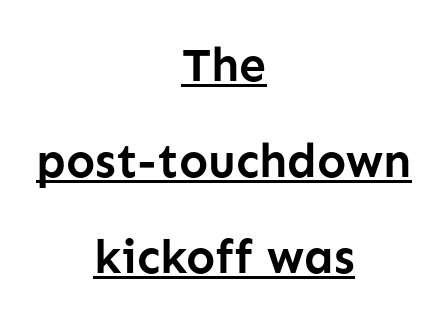
The image shows 48 px semibold sans-serif type, upright; set centered, loose line spacing (2.0x), normal letter spacing, underlined; low stroke contrast and a medium x-height.
